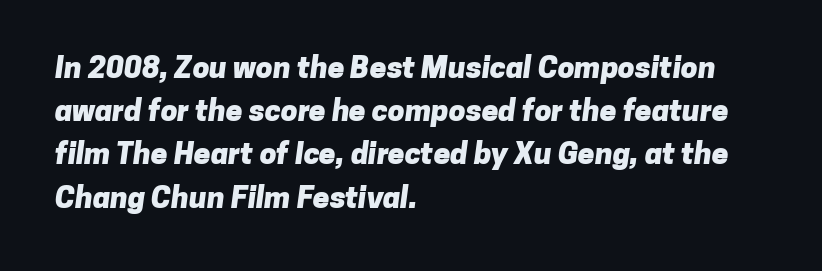
Q: Is the text bold? A: Yes.
Q: Is the typeface a serif or a sans-serif typeface? A: Sans-serif.
Q: Is the text underlined? A: No.
Q: How is the paragraph aligned? A: Left-aligned.
Q: Is the spacing between letters normal or unusually wide? A: Normal.
Q: Is the spacing between lines tight, normal or loose? A: Normal.
Q: Width (condensed, normal, or wide)? A: Normal.
Q: Stroke contrast? A: Low.
Q: x-height? A: Medium.
Q: Monospaced? A: No.
